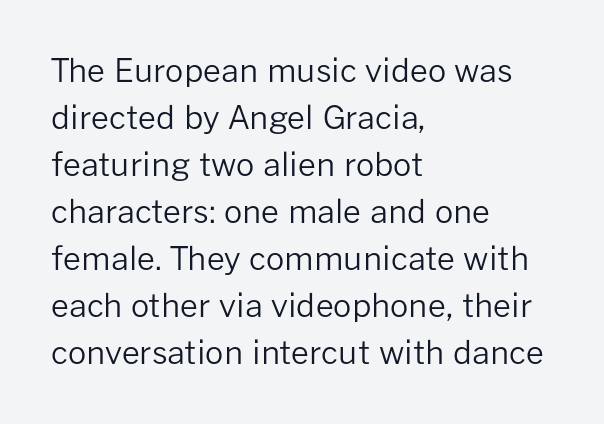
The image shows 32 px regular-weight sans-serif type, upright; set left-aligned, normal line spacing (1.47x), normal letter spacing, not underlined; low stroke contrast and a medium x-height.
